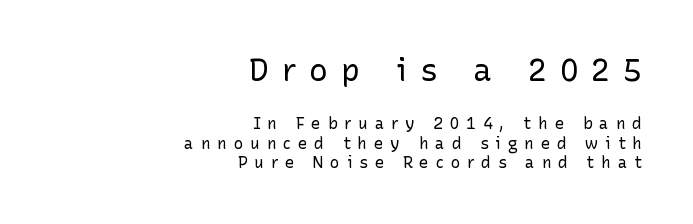
Q: Is the text bold? A: No.
Q: Is the text italic (slanted)? A: No, it is upright.
Q: Is the typeface a serif or a sans-serif typeface? A: Sans-serif.
Q: Is the text underlined? A: No.
Q: How is the paragraph aligned? A: Right-aligned.
Q: Is the spacing between letters normal or unusually wide? A: Unusually wide.
Q: Which block of text is set in a larger size, the first (top) or the second (bottom)? A: The first (top) one.
Q: Width (condensed, normal, or wide)? A: Normal.
Q: Stroke contrast? A: Low.
Q: x-height? A: Medium.
Q: Monospaced? A: No.
